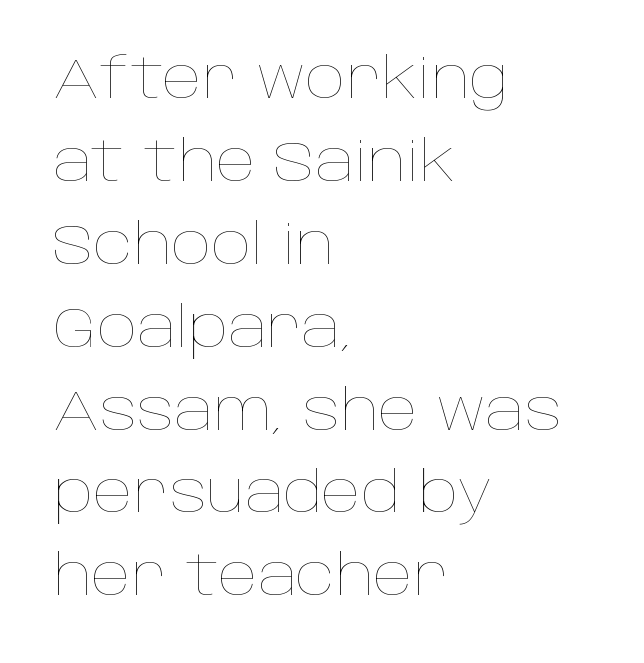
Q: Is the text bold? A: No.
Q: Is the text italic (slanted)? A: No, it is upright.
Q: Is the text underlined? A: No.
Q: How is the paragraph aligned? A: Left-aligned.
Q: Is the spacing between letters normal or unusually wide? A: Normal.
Q: Is the spacing between lines tight, normal or loose? A: Normal.
Q: Width (condensed, normal, or wide)? A: Normal.
Q: Stroke contrast? A: Low.
Q: x-height? A: Large.
Q: Monospaced? A: No.
